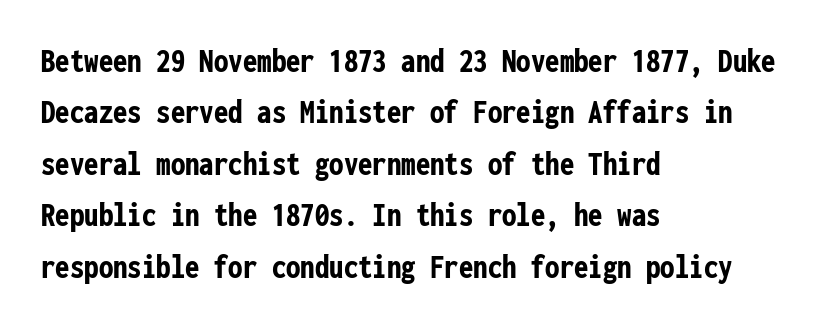
The image shows 36 px semibold, condensed sans-serif type, upright, monospaced; set left-aligned, normal line spacing (1.43x), normal letter spacing, not underlined; low stroke contrast and a medium x-height.
